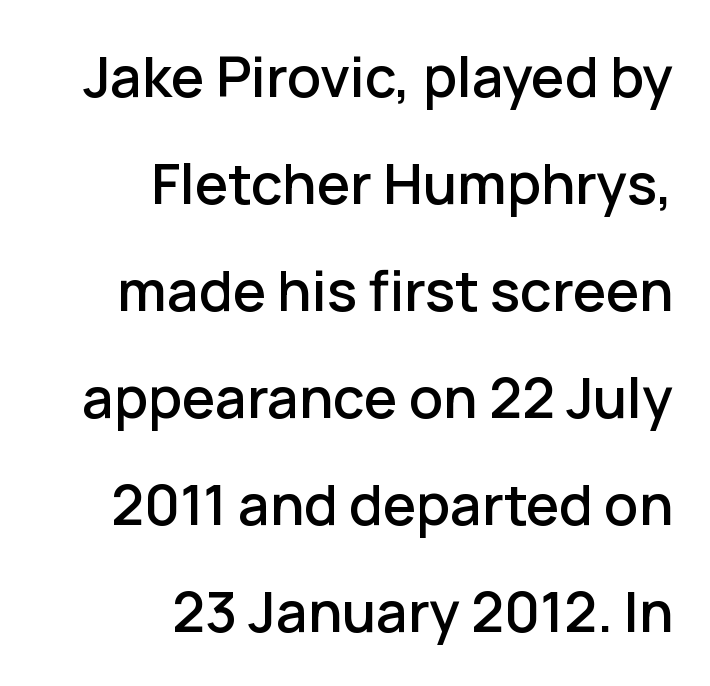
The image shows 56 px sans-serif type, upright; set right-aligned, loose line spacing (1.91x), normal letter spacing, not underlined; low stroke contrast and a medium x-height.
